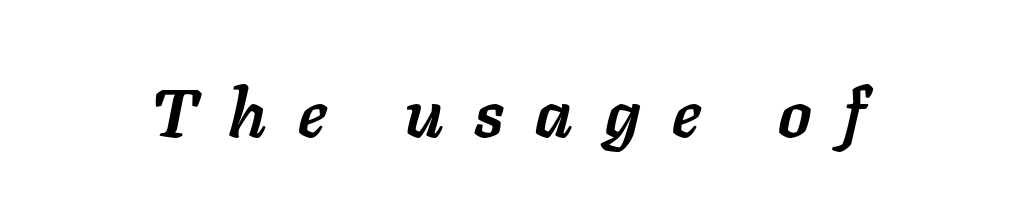
Q: Is the text bold? A: Yes.
Q: Is the text italic (slanted)? A: Yes, it leans right by about 11 degrees.
Q: Is the text underlined? A: No.
Q: Is the spacing between letters normal or unusually wide? A: Unusually wide.
Q: Width (condensed, normal, or wide)? A: Normal.
Q: Stroke contrast? A: Low.
Q: x-height? A: Medium.
Q: Monospaced? A: No.
